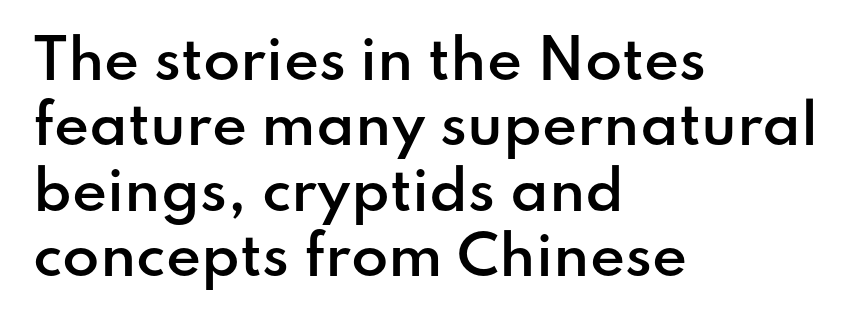
Q: Is the text bold? A: Semi-bold.
Q: Is the text italic (slanted)? A: No, it is upright.
Q: Is the typeface a serif or a sans-serif typeface? A: Sans-serif.
Q: Is the text underlined? A: No.
Q: How is the paragraph aligned? A: Left-aligned.
Q: Is the spacing between letters normal or unusually wide? A: Normal.
Q: Width (condensed, normal, or wide)? A: Normal.
Q: Stroke contrast? A: Low.
Q: x-height? A: Small.
Q: Monospaced? A: No.
